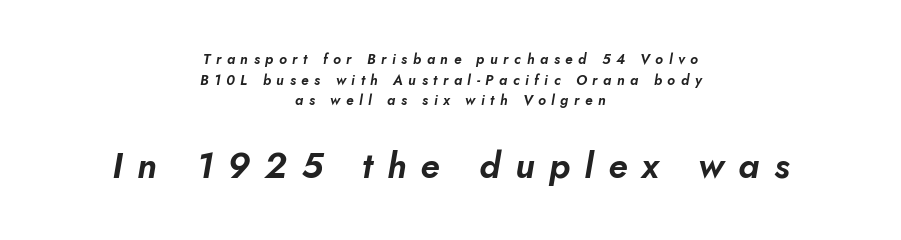
A normal amount of white space separates one row of letters from the next. The line texture is sparse and dotted thanks to wide tracking. When letters slant like this, we call the style italic. Decoration check: the copy has no underline. The block sitting lower on the canvas is the one with enlarged characters. Think of a printed novel: that variable character pitch is what you see here.
